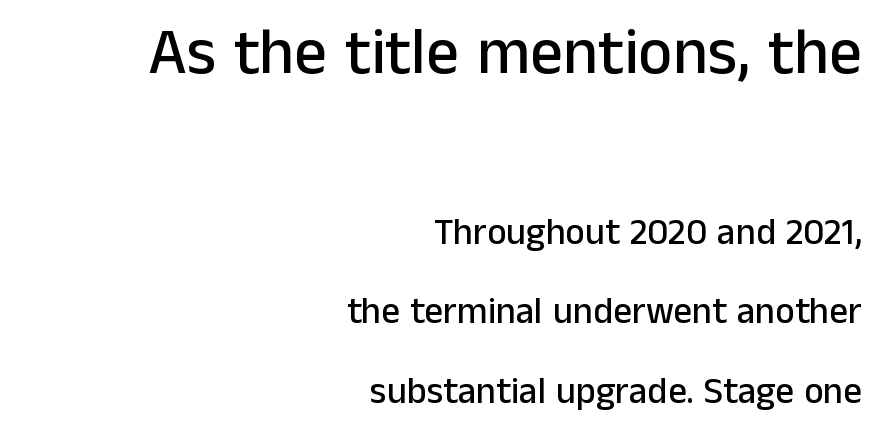
{"serif": "no", "italic": "no", "width": "normal", "stroke_contrast": "low", "x_height": "medium", "monospaced": "no", "underline": "no", "align": "right", "line_spacing": "loose", "line_spacing_ratio": 2.15, "letter_spacing": "normal", "letter_spacing_em": 0.0, "larger_block": "first", "size_ratio": 1.76, "glyph_px": 65}
